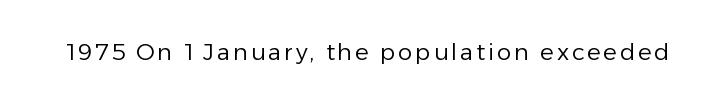
Q: Is the text bold? A: No.
Q: Is the text italic (slanted)? A: No, it is upright.
Q: Is the text underlined? A: No.
